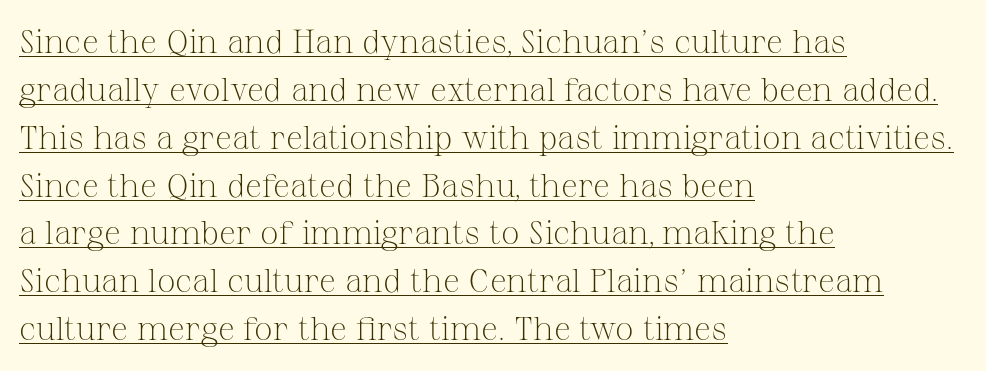
{"serif": "yes", "italic": "no", "bold": "no", "weight": "light", "width": "normal", "stroke_contrast": "medium", "x_height": "medium", "monospaced": "no", "underline": "yes", "align": "left", "line_spacing": "normal", "line_spacing_ratio": 1.45, "letter_spacing": "normal", "letter_spacing_em": 0.0, "glyph_px": 33}
